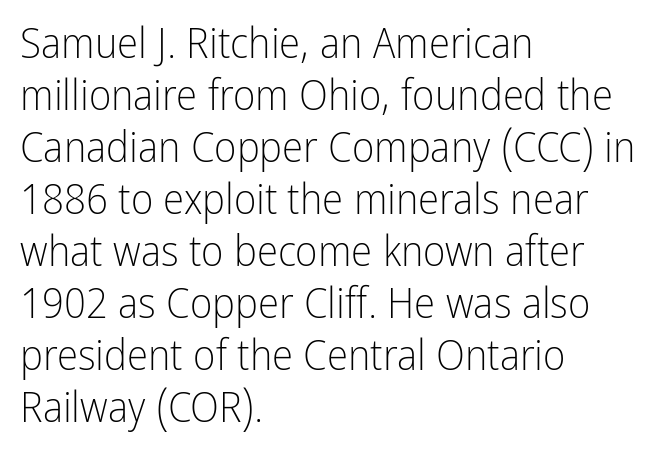
The image shows 43 px light, condensed sans-serif type, upright; set left-aligned, line spacing 1.21x, normal letter spacing, not underlined; low stroke contrast and a medium x-height.
